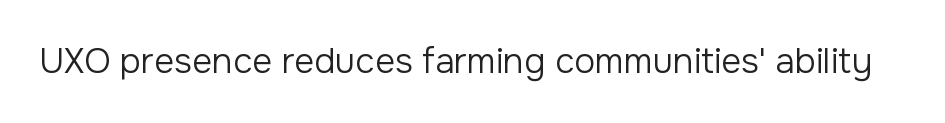
Default kerning and tracking; the words read as compact shapes. The typeface has the unassuming heft of standard copy or less. If you drew a line through each stem, it would be perfectly vertical. The rendering uses natural spacing where letterforms have individual widths.
